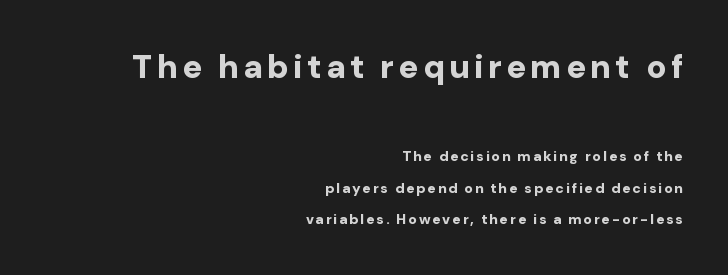
Q: Is the text bold? A: Yes.
Q: Is the text italic (slanted)? A: No, it is upright.
Q: Is the typeface a serif or a sans-serif typeface? A: Sans-serif.
Q: Is the text underlined? A: No.
Q: How is the paragraph aligned? A: Right-aligned.
Q: Is the spacing between lines tight, normal or loose? A: Loose.
Q: Which block of text is set in a larger size, the first (top) or the second (bottom)? A: The first (top) one.
Q: Width (condensed, normal, or wide)? A: Normal.
Q: Stroke contrast? A: Low.
Q: x-height? A: Medium.
Q: Monospaced? A: No.
